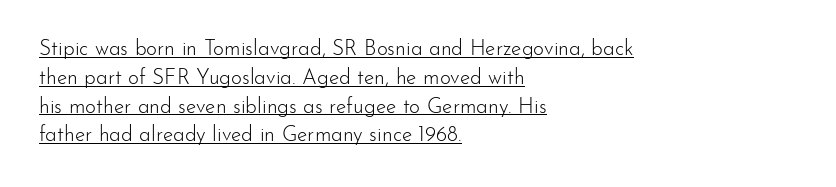
In designer terms, the underline attribute is active on this setting. Is the type heavy? It reads as light-to-regular instead. Vertically, the passage feels balanced, rows spaced as you'd expect. Is there any slant? The stems are plumb. The gaps between neighbouring characters are ordinary and unremarkable.
